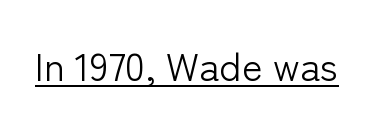
Note the varied advance widths — an 'i' is clearly narrower than an 'm'. Every stem runs plumb, perpendicular to the baseline. Emphasis is given by a line drawn under the lettering. Tracking value appears to be zero — textbook default spacing.
